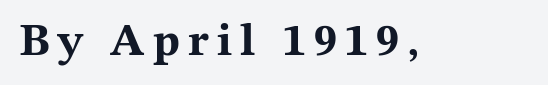
{"serif": "yes", "italic": "no", "bold": "yes", "weight": "bold", "width": "wide", "stroke_contrast": "medium", "x_height": "medium", "monospaced": "no", "underline": "no", "glyph_px": 46}
